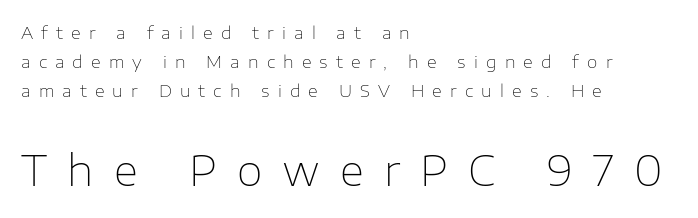
{"serif": "no", "italic": "no", "bold": "no", "weight": "thin", "width": "normal", "stroke_contrast": "low", "x_height": "medium", "monospaced": "no", "underline": "no", "align": "left", "line_spacing_ratio": 1.72, "letter_spacing": "wide", "letter_spacing_em": 0.48, "larger_block": "second", "size_ratio": 2.47, "glyph_px": 42}
